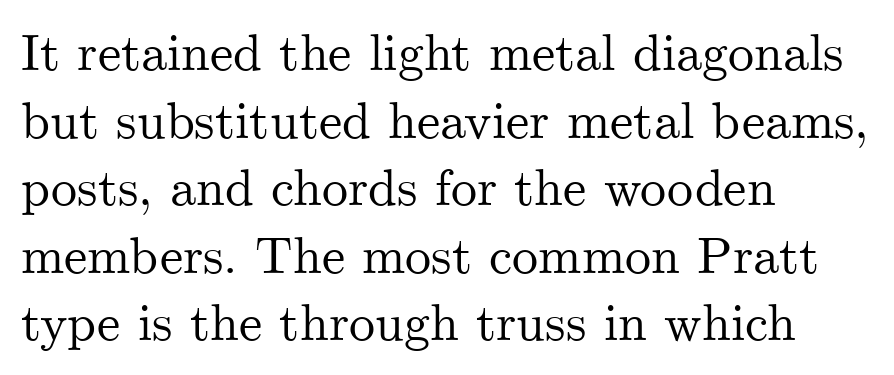
Descender tails drop into unmarked territory. Is this a sans? No — the strokes have serifs. Do the characters align in a grid? No, the font is proportional. Is there much room between lines? A standard amount, neither cramped nor airy. The letterforms sit shoulder to shoulder at normal distance. Ordinary non-slanted type is in use.
